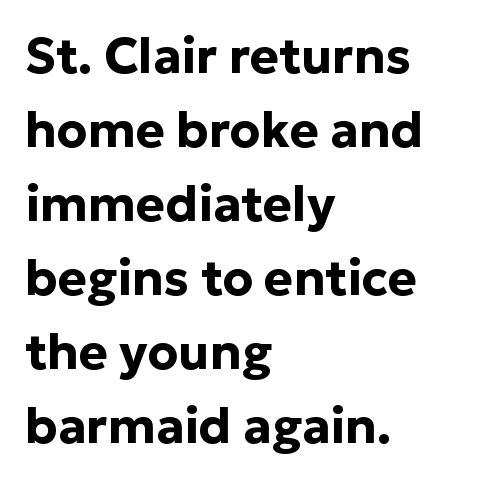
The rag falls on the right side of this text block. In terms of letterspacing, this is plain default setting. A clean baseline with only descenders dipping below it. Posture: straight, roman, zero tilt.
